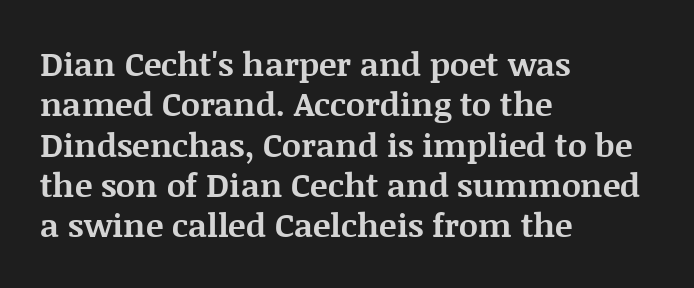
The horizontal fit of the characters is conventional and even. Teacher's note: observe the even left margin — that is flush-left alignment. Pretty heavy lettering here — definitely bold. The letters advance in unequal steps, a hallmark of proportional type. Does the type have serifs? Yes, each stem ends in a small foot.
